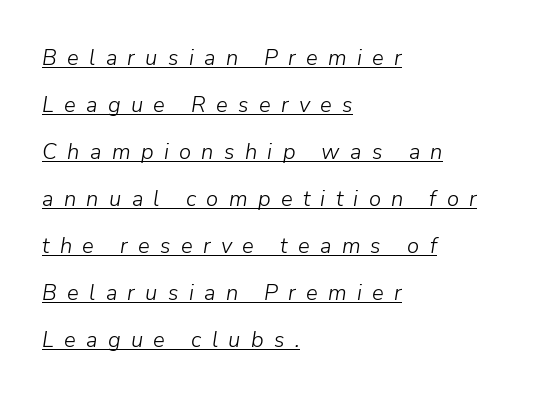
Q: Is the text bold? A: No.
Q: Is the text italic (slanted)? A: Yes, it leans right by about 9 degrees.
Q: Is the text underlined? A: Yes.
Q: How is the paragraph aligned? A: Left-aligned.
Q: Is the spacing between letters normal or unusually wide? A: Unusually wide.
Q: Is the spacing between lines tight, normal or loose? A: Loose.
